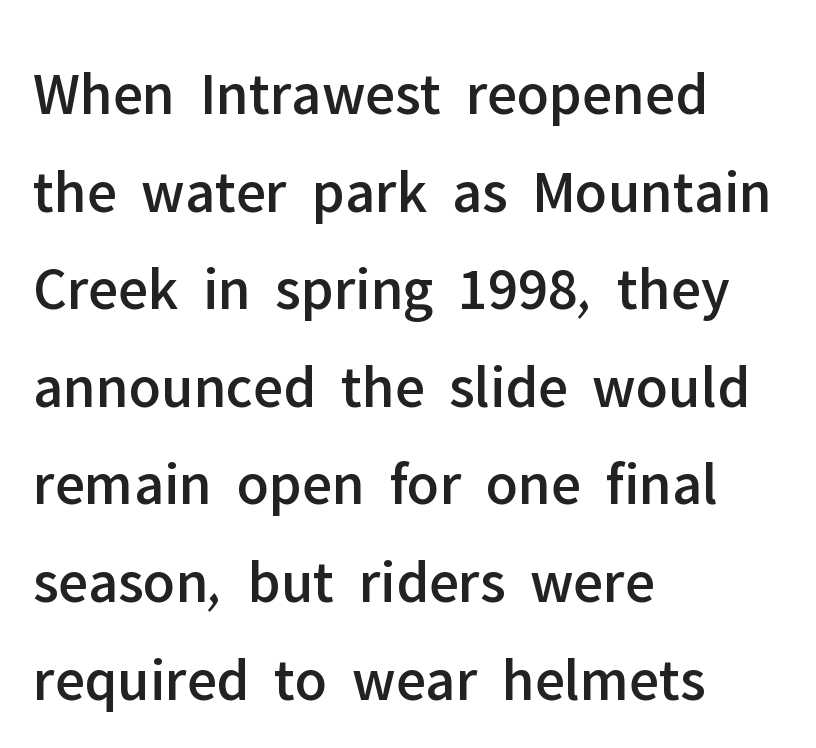
The image shows 61 px sans-serif type, upright; set left-aligned, normal line spacing (1.6x), normal letter spacing, not underlined; low stroke contrast and a medium x-height.
